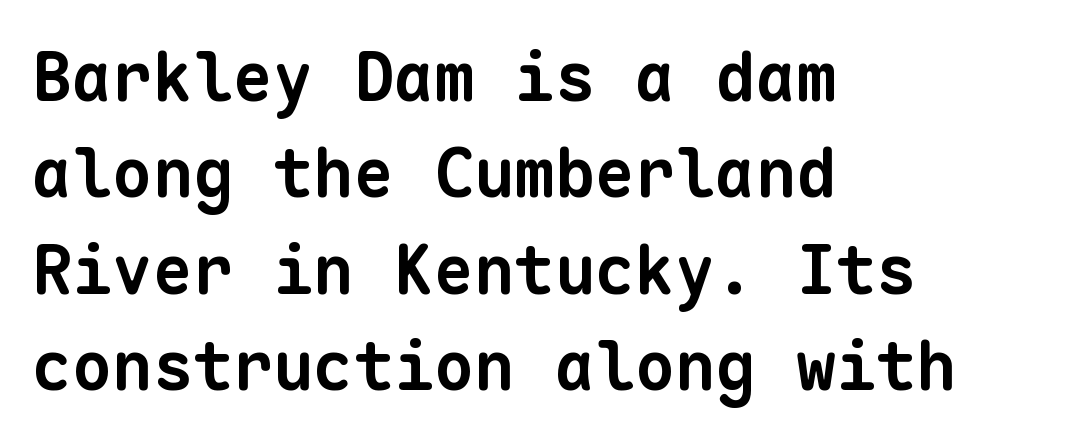
{"serif": "no", "bold": "yes", "weight": "bold", "width": "normal", "stroke_contrast": "low", "x_height": "medium", "monospaced": "yes", "underline": "no", "align": "left", "line_spacing": "normal", "line_spacing_ratio": 1.44, "letter_spacing": "normal", "letter_spacing_em": 0.0, "glyph_px": 67}
